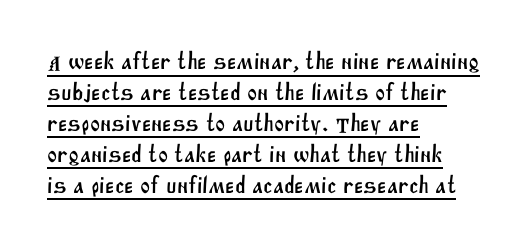
The image shows 24 px text type; set left-aligned, normal line spacing (1.29x), normal letter spacing, underlined.
